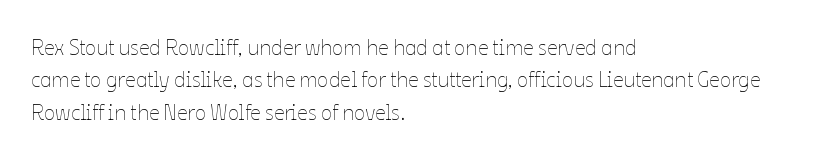
{"italic": "no", "bold": "no", "underline": "no", "align": "left", "line_spacing": "normal", "line_spacing_ratio": 1.54, "letter_spacing": "normal", "letter_spacing_em": 0.0, "glyph_px": 21}
